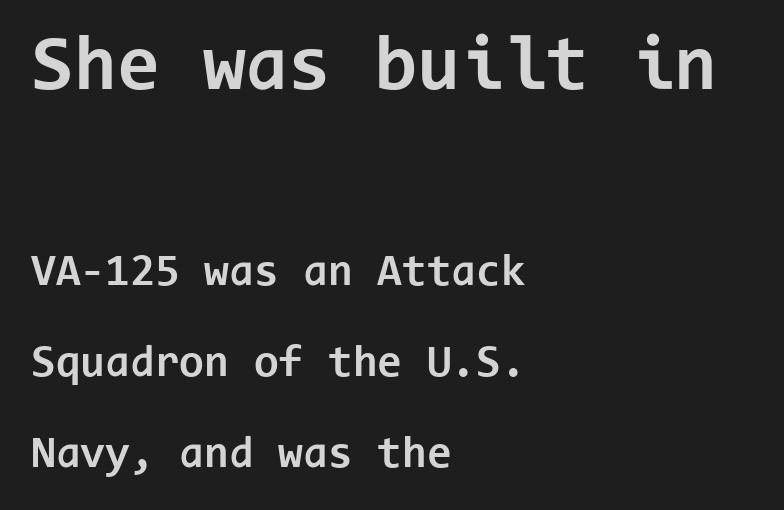
The image shows 78 px bold sans-serif type, upright, monospaced; set left-aligned, loose line spacing (2.02x), normal letter spacing, not underlined; the first (top) block is 1.73x larger; low stroke contrast and a medium x-height.
